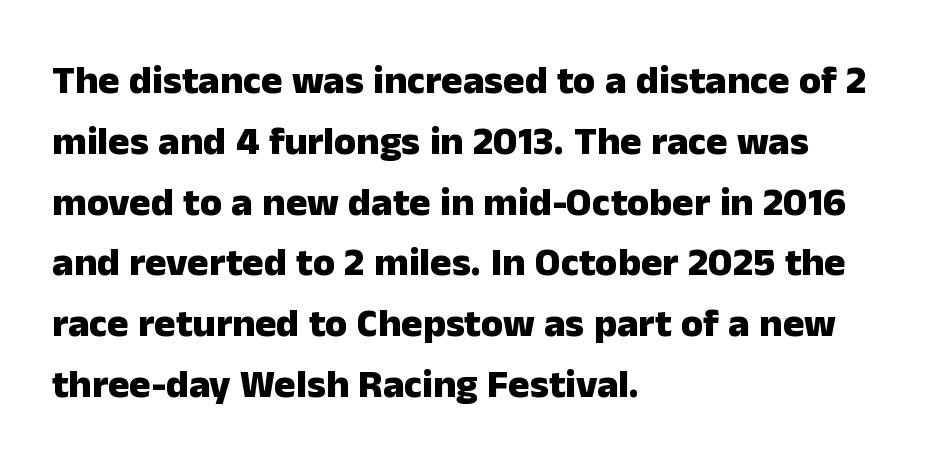
Q: Is the text bold? A: Yes.
Q: Is the text italic (slanted)? A: No, it is upright.
Q: Is the typeface a serif or a sans-serif typeface? A: Sans-serif.
Q: Is the text underlined? A: No.
Q: How is the paragraph aligned? A: Left-aligned.
Q: Is the spacing between letters normal or unusually wide? A: Normal.
Q: Is the spacing between lines tight, normal or loose? A: Normal.
Q: Width (condensed, normal, or wide)? A: Normal.
Q: Stroke contrast? A: Low.
Q: x-height? A: Medium.
Q: Monospaced? A: No.
